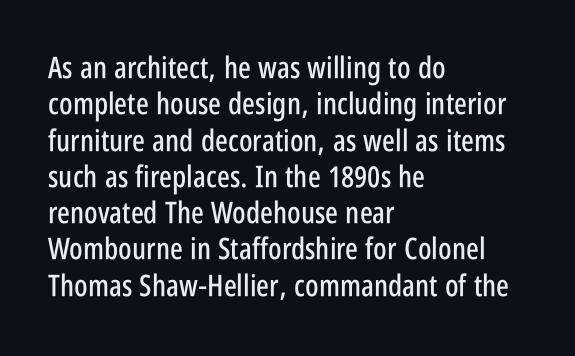
The image shows 30 px condensed sans-serif type, upright; set left-aligned, line spacing 1.21x, normal letter spacing, not underlined; low stroke contrast and a large x-height.
